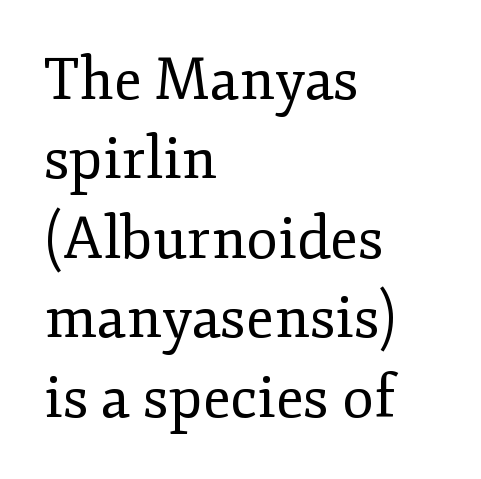
Q: Is the text bold? A: No.
Q: Is the text italic (slanted)? A: No, it is upright.
Q: Is the typeface a serif or a sans-serif typeface? A: Serif.
Q: Is the text underlined? A: No.
Q: How is the paragraph aligned? A: Left-aligned.
Q: Is the spacing between letters normal or unusually wide? A: Normal.
Q: Is the spacing between lines tight, normal or loose? A: Normal.
Q: Width (condensed, normal, or wide)? A: Normal.
Q: Stroke contrast? A: Low.
Q: x-height? A: Small.
Q: Monospaced? A: No.
